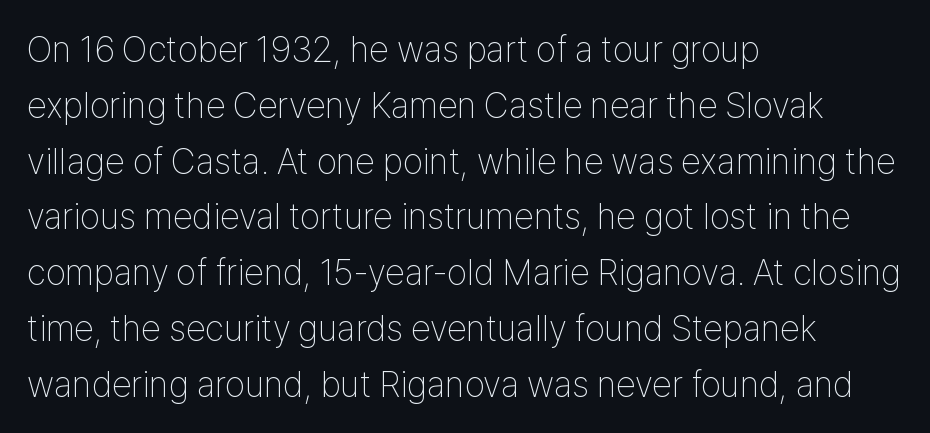
{"serif": "no", "italic": "no", "bold": "no", "weight": "thin", "width": "condensed", "stroke_contrast": "low", "x_height": "medium", "monospaced": "no", "underline": "no", "align": "left", "line_spacing": "normal", "line_spacing_ratio": 1.55, "letter_spacing": "normal", "letter_spacing_em": 0.0, "glyph_px": 36}
